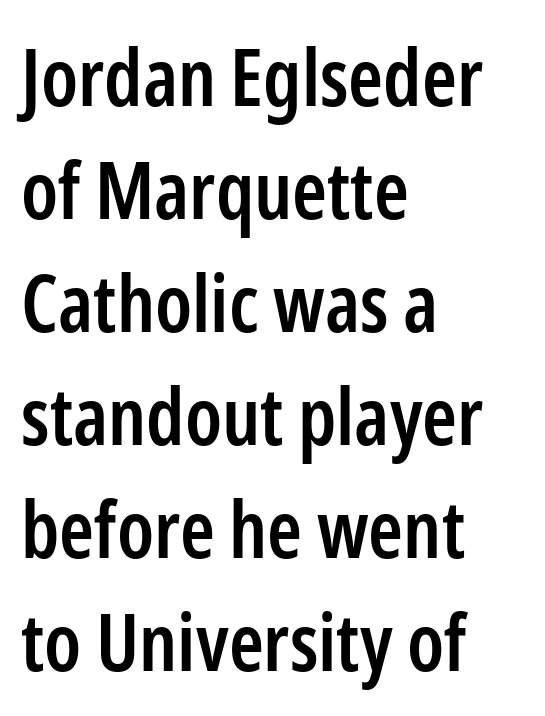
{"serif": "no", "italic": "no", "bold": "semi", "weight": "semibold", "width": "condensed", "stroke_contrast": "low", "x_height": "medium", "monospaced": "no", "underline": "no", "align": "left", "line_spacing": "normal", "line_spacing_ratio": 1.43, "letter_spacing": "normal", "letter_spacing_em": 0.0, "glyph_px": 79}
